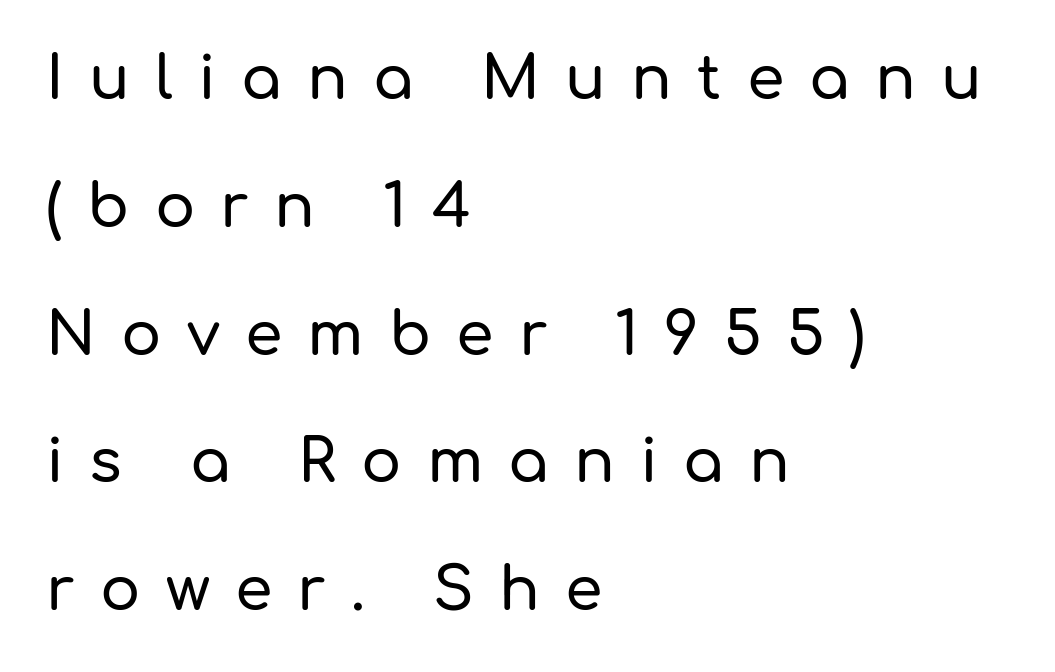
The image shows 60 px sans-serif type, upright; set left-aligned, loose line spacing (2.13x), unusually wide letter spacing (+0.42 em), not underlined; low stroke contrast and a medium x-height.
